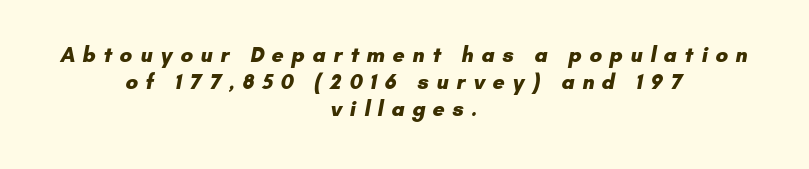
The image shows 21 px bold type; set centered, normal line spacing (1.29x), unusually wide letter spacing (+0.36 em), not underlined.
